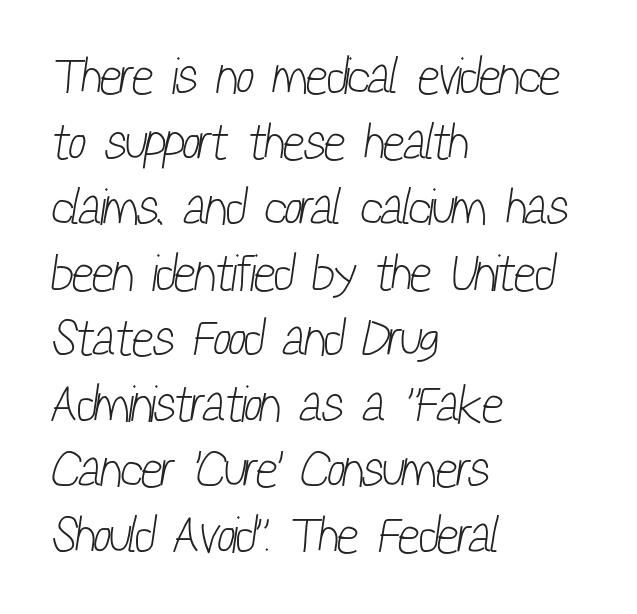
The rendering shows plain stroke endings on the letterforms — a sans-serif design. Leftover space on each line is placed entirely after the last word. Vertical stems look standard width or narrower in stroke. The gaps between neighbouring characters are ordinary and unremarkable. Spacing verdict: proportional, widths tailored to each character.
